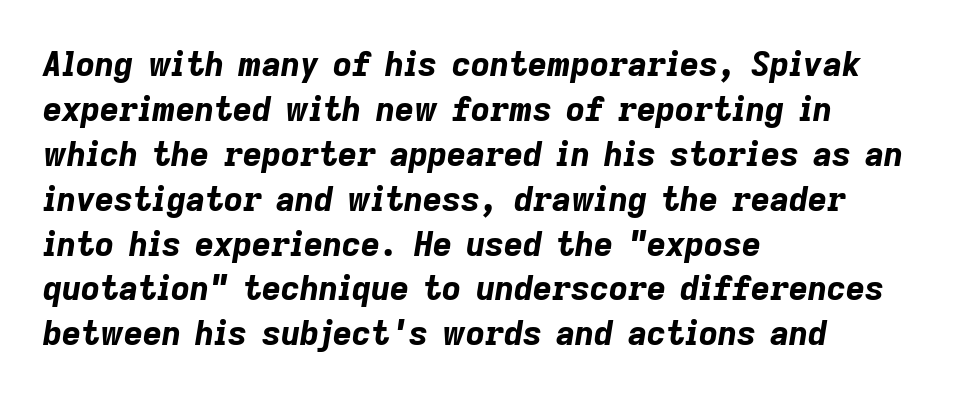
Q: Is the text bold? A: Yes.
Q: Is the text italic (slanted)? A: Yes, it leans right by about 9 degrees.
Q: Is the text underlined? A: No.
Q: How is the paragraph aligned? A: Left-aligned.
Q: Is the spacing between letters normal or unusually wide? A: Normal.
Q: Is the spacing between lines tight, normal or loose? A: Normal.
Q: Width (condensed, normal, or wide)? A: Normal.
Q: Stroke contrast? A: Low.
Q: x-height? A: Medium.
Q: Monospaced? A: No.
